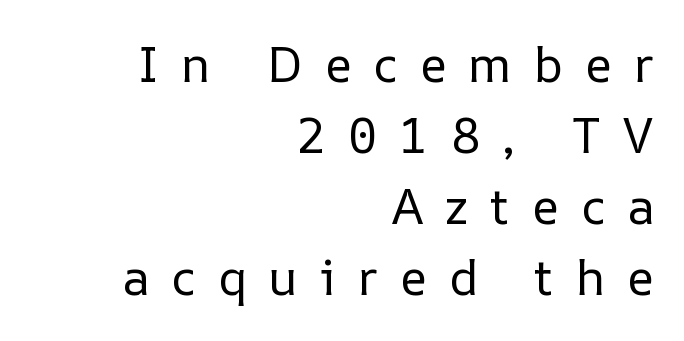
The image shows 49 px regular-weight type, upright; set right-aligned, normal line spacing (1.45x), unusually wide letter spacing (+0.45 em), not underlined; low stroke contrast and a medium x-height.
